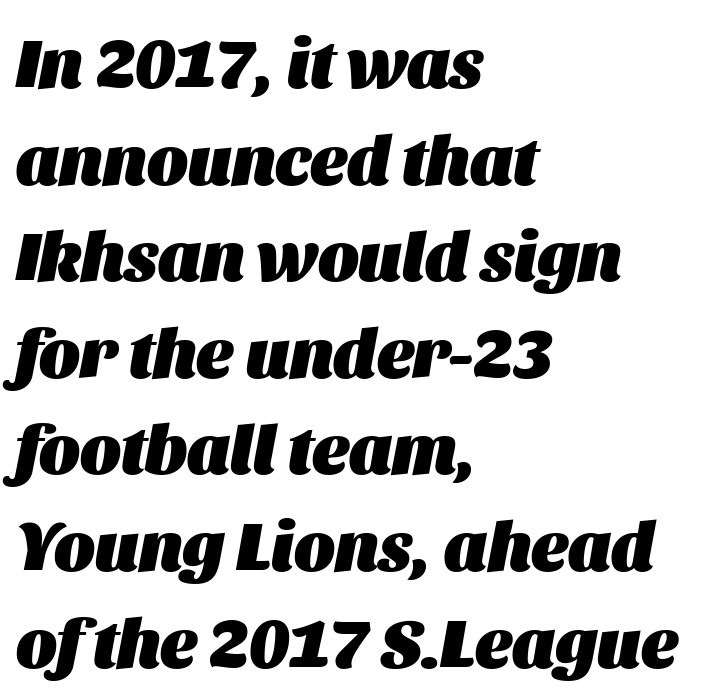
Q: Is the text bold? A: Yes.
Q: Is the text italic (slanted)? A: Yes, it leans right by about 11 degrees.
Q: Is the text underlined? A: No.
Q: How is the paragraph aligned? A: Left-aligned.
Q: Is the spacing between letters normal or unusually wide? A: Normal.
Q: Is the spacing between lines tight, normal or loose? A: Normal.
Q: Width (condensed, normal, or wide)? A: Normal.
Q: Stroke contrast? A: Medium.
Q: x-height? A: Large.
Q: Monospaced? A: No.
